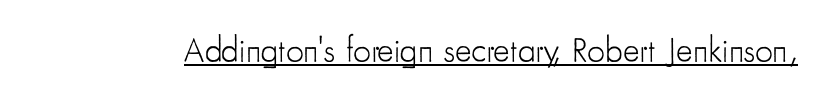
The image shows 35 px light, condensed sans-serif type, upright; set normal letter spacing, underlined; low stroke contrast and a small x-height.
